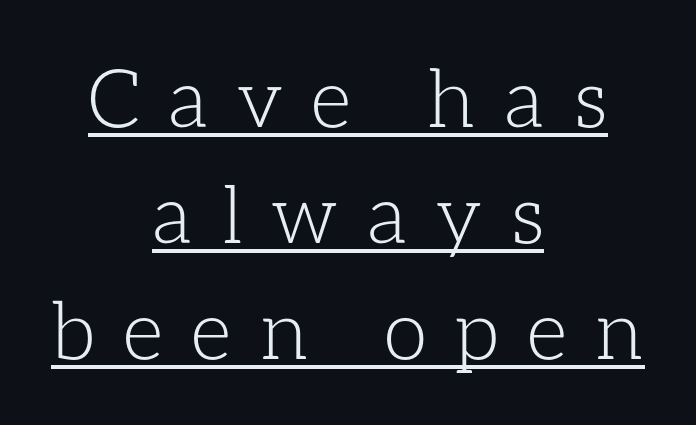
Notice how descenders clear the ascenders below comfortably — that's standard leading. Honestly, the letter spacing is so wide it's the main thing you notice. This is not heavy type; no bold has been used. Think of a printed novel: that variable character pitch is what you see here.
